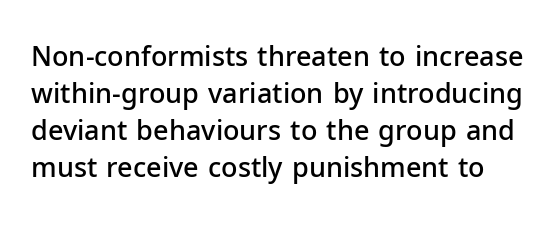
The rows are spaced the way most documents space them. How are the letters spaced? Ordinarily, with no added tracking. Has an underline been added? It has not. The typography opts for an upright posture over an oblique one.
